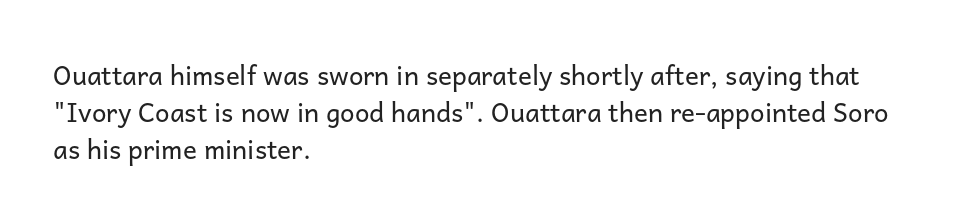
Rule under the text: the space is simply empty. The tracking reads as untouched default to a designer's eye. Compared with a typical body face, this is equally light or lighter still. A student would call this left alignment; a typographer would say flush left, rag right. The rows are spaced the way most documents space them.
